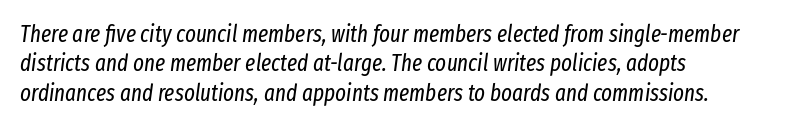
Q: Is the text bold? A: No.
Q: Is the text italic (slanted)? A: Yes, it leans right by about 8 degrees.
Q: Is the text underlined? A: No.
Q: How is the paragraph aligned? A: Left-aligned.
Q: Is the spacing between letters normal or unusually wide? A: Normal.
Q: Is the spacing between lines tight, normal or loose? A: Normal.
